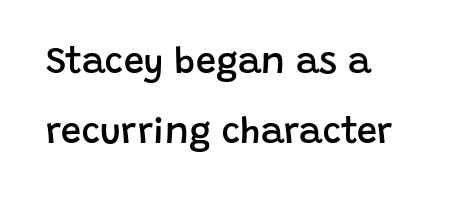
Q: Is the text bold? A: Semi-bold.
Q: Is the text italic (slanted)? A: No, it is upright.
Q: Is the typeface a serif or a sans-serif typeface? A: Sans-serif.
Q: Is the text underlined? A: No.
Q: How is the paragraph aligned? A: Left-aligned.
Q: Is the spacing between letters normal or unusually wide? A: Normal.
Q: Is the spacing between lines tight, normal or loose? A: Loose.
Q: Width (condensed, normal, or wide)? A: Normal.
Q: Stroke contrast? A: Low.
Q: x-height? A: Large.
Q: Monospaced? A: No.
